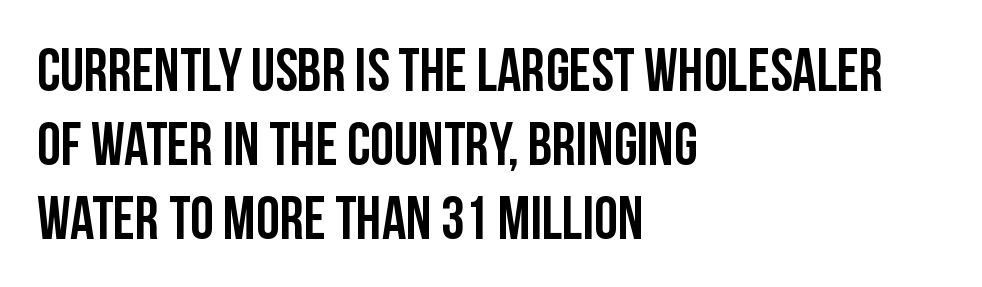
Q: Is the text italic (slanted)? A: No, it is upright.
Q: Is the typeface a serif or a sans-serif typeface? A: Sans-serif.
Q: Is the text underlined? A: No.
Q: How is the paragraph aligned? A: Left-aligned.
Q: Is the spacing between letters normal or unusually wide? A: Normal.
Q: Width (condensed, normal, or wide)? A: Condensed.
Q: Stroke contrast? A: Low.
Q: x-height? A: Large.
Q: Monospaced? A: No.
